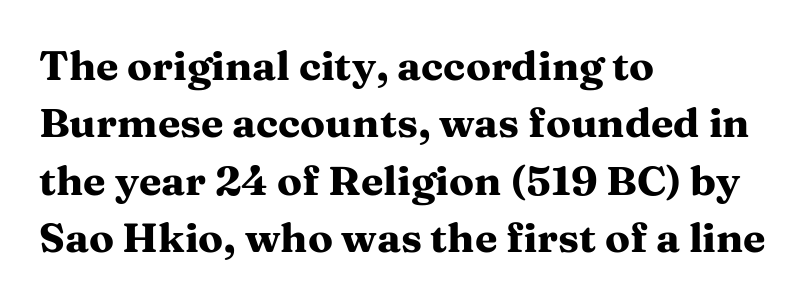
The image shows 41 px heavy, wide serif type, upright; set left-aligned, normal line spacing (1.4x), normal letter spacing, not underlined; medium stroke contrast and a medium x-height.
